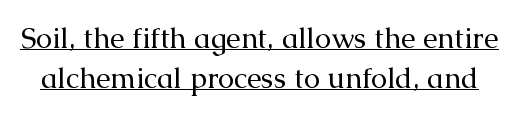
Q: Is the text bold? A: No.
Q: Is the text italic (slanted)? A: No, it is upright.
Q: Is the typeface a serif or a sans-serif typeface? A: Serif.
Q: Is the text underlined? A: Yes.
Q: Is the spacing between letters normal or unusually wide? A: Normal.
Q: Is the spacing between lines tight, normal or loose? A: Normal.
Q: Width (condensed, normal, or wide)? A: Normal.
Q: Stroke contrast? A: Medium.
Q: x-height? A: Medium.
Q: Monospaced? A: No.
